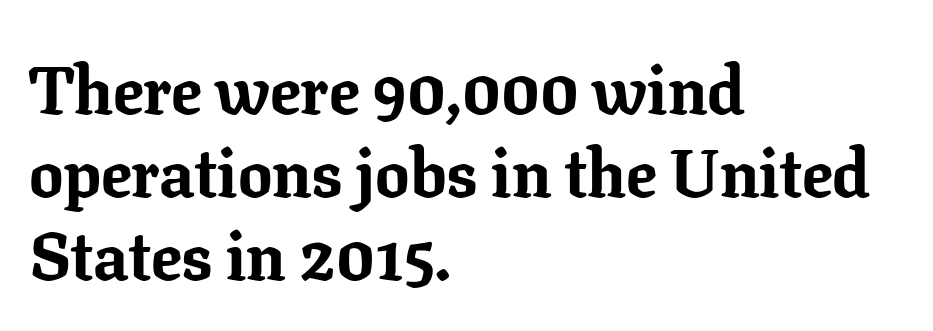
The image shows 68 px bold serif type, upright; set left-aligned, line spacing 1.22x, normal letter spacing, not underlined; low stroke contrast and a medium x-height.
